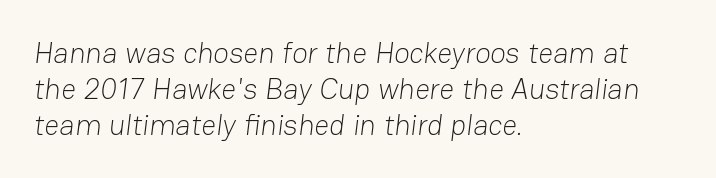
Plain, unruled lines of type. Horizontal alignment here is leftward, the default for most running prose. Examine the stroke ends and you'll find no serifs. Note the varied advance widths — an 'i' is clearly narrower than an 'm'. Weight class: somewhere from thin through regular.
